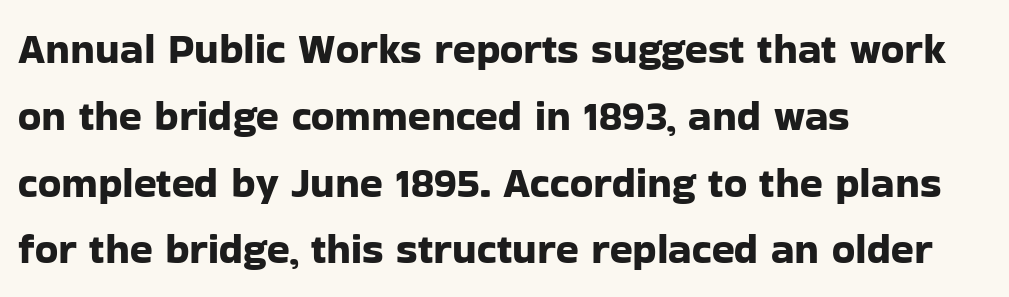
Q: Is the text italic (slanted)? A: No, it is upright.
Q: Is the typeface a serif or a sans-serif typeface? A: Sans-serif.
Q: Is the text underlined? A: No.
Q: How is the paragraph aligned? A: Left-aligned.
Q: Is the spacing between letters normal or unusually wide? A: Normal.
Q: Is the spacing between lines tight, normal or loose? A: Normal.
Q: Width (condensed, normal, or wide)? A: Normal.
Q: Stroke contrast? A: Low.
Q: x-height? A: Medium.
Q: Monospaced? A: No.
